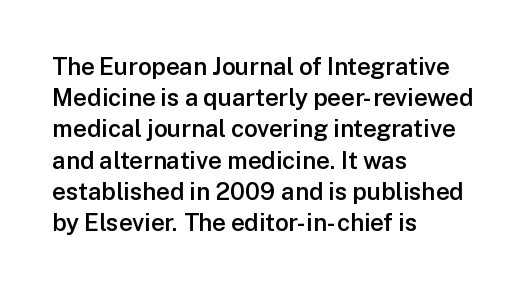
{"italic": "no", "bold": "semi", "underline": "no", "align": "left", "line_spacing": "normal", "line_spacing_ratio": 1.3, "letter_spacing": "normal", "letter_spacing_em": 0.0, "glyph_px": 24}
